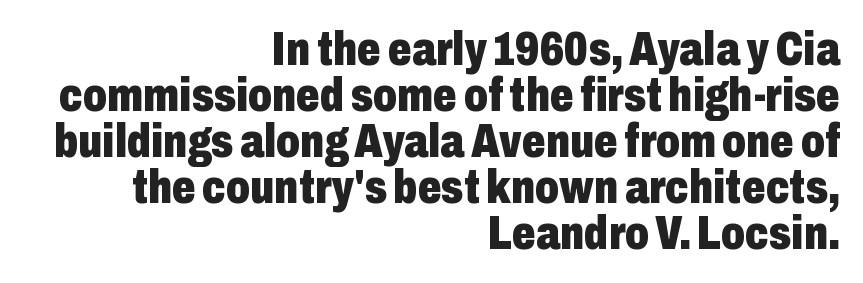
Q: Is the text bold? A: Yes.
Q: Is the text italic (slanted)? A: No, it is upright.
Q: Is the typeface a serif or a sans-serif typeface? A: Sans-serif.
Q: Is the text underlined? A: No.
Q: How is the paragraph aligned? A: Right-aligned.
Q: Is the spacing between letters normal or unusually wide? A: Normal.
Q: Is the spacing between lines tight, normal or loose? A: Tight.
Q: Width (condensed, normal, or wide)? A: Condensed.
Q: Stroke contrast? A: Low.
Q: x-height? A: Medium.
Q: Monospaced? A: No.
